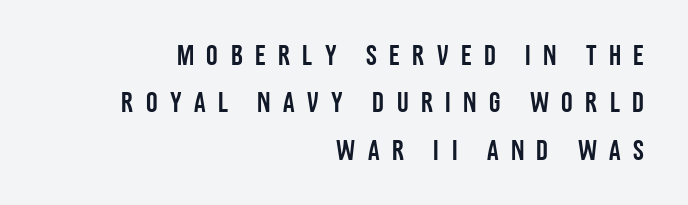
{"serif": "no", "italic": "no", "width": "condensed", "stroke_contrast": "low", "x_height": "large", "monospaced": "no", "underline": "no", "align": "right", "line_spacing": "normal", "line_spacing_ratio": 1.63, "letter_spacing": "wide", "letter_spacing_em": 0.43, "glyph_px": 29}
